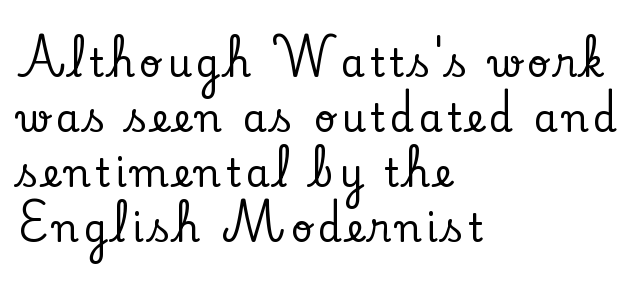
{"serif": "yes", "italic": "no", "width": "normal", "stroke_contrast": "low", "x_height": "small", "monospaced": "no", "underline": "no", "align": "left", "line_spacing": "normal", "line_spacing_ratio": 1.45, "glyph_px": 38}
